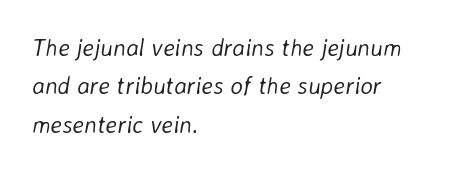
Check the space under the baseline: it is left empty. Quick note: italic. These glyphs show unthickened strokes, regular width or finer. Horizontal alignment here is leftward, the default for most running prose. The rows are spaced the way most documents space them.
